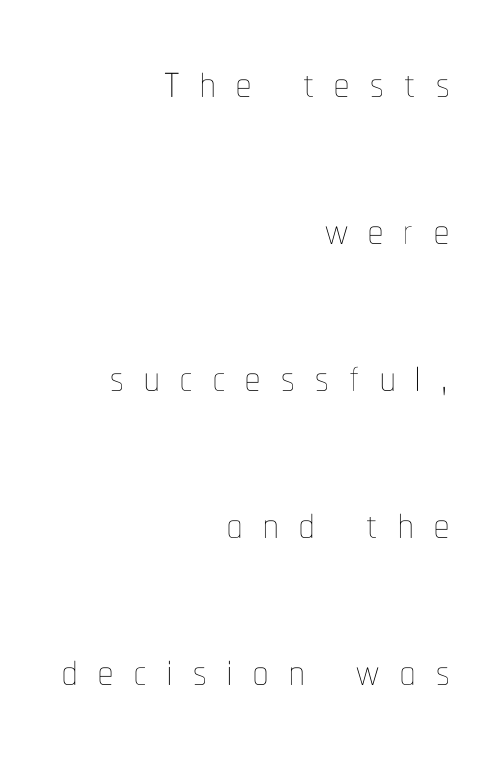
These lines were composed using upright roman letters. Note the varied advance widths — an 'i' is clearly narrower than an 'm'. The weight tops out at a normal text grade. Horizontal bands of white between lines are thick stripes. The setting favours the right margin, as signatures and pull-quotes sometimes do.
